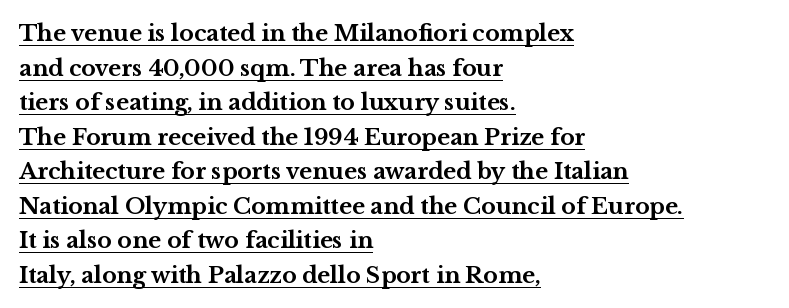
{"italic": "no", "bold": "yes", "underline": "yes", "align": "left", "line_spacing": "normal", "line_spacing_ratio": 1.57, "letter_spacing": "normal", "letter_spacing_em": 0.0, "glyph_px": 22}
